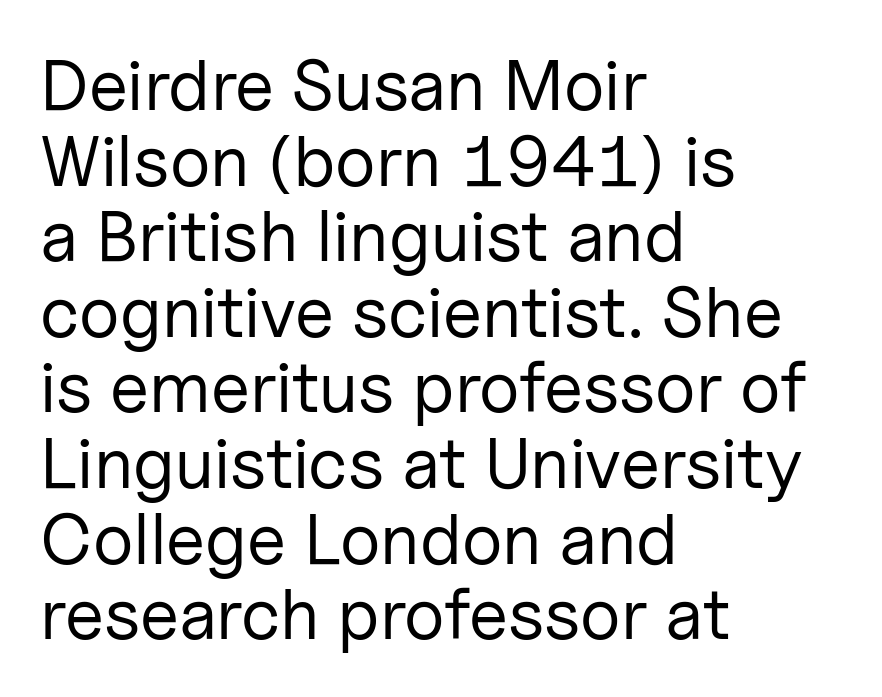
{"serif": "no", "italic": "no", "bold": "no", "weight": "regular", "width": "normal", "stroke_contrast": "low", "x_height": "medium", "monospaced": "no", "underline": "no", "align": "left", "line_spacing": "tight", "line_spacing_ratio": 1.05, "letter_spacing": "normal", "letter_spacing_em": 0.0, "glyph_px": 72}
